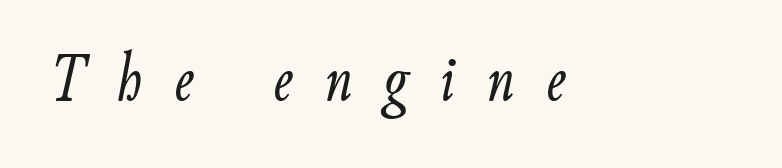
{"italic": "yes", "lean": "right", "slant_degrees": 9, "bold": "no", "weight": "light", "width": "condensed", "stroke_contrast": "low", "x_height": "small", "monospaced": "no", "underline": "no", "letter_spacing": "wide", "letter_spacing_em": 0.46, "glyph_px": 69}
